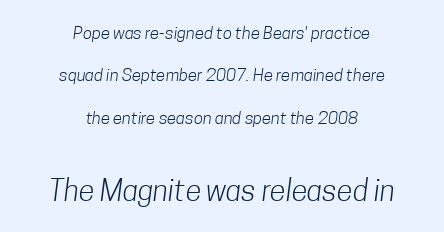
{"serif": "no", "bold": "no", "weight": "light", "width": "condensed", "stroke_contrast": "low", "x_height": "medium", "monospaced": "no", "underline": "no", "align": "center", "line_spacing": "loose", "line_spacing_ratio": 2.49, "letter_spacing": "normal", "letter_spacing_em": 0.0, "larger_block": "second", "size_ratio": 1.71, "glyph_px": 29}
